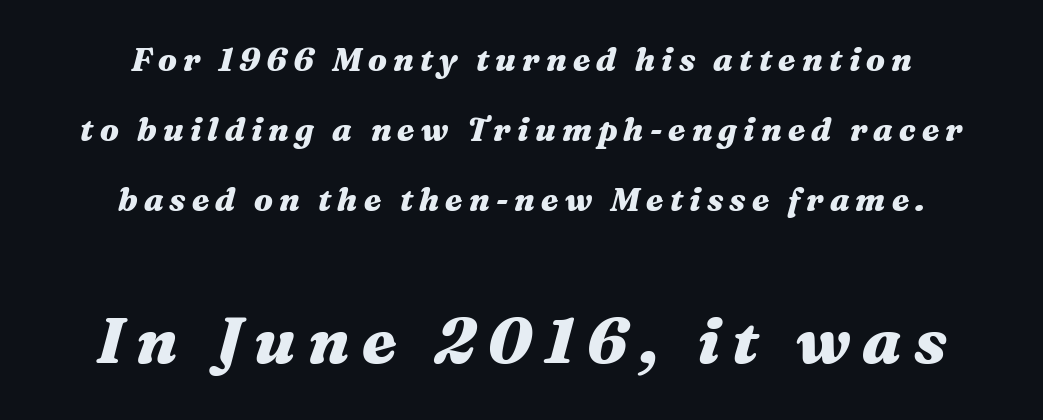
Q: Is the text bold? A: Yes.
Q: Is the text italic (slanted)? A: Yes, it leans right by about 16 degrees.
Q: Is the text underlined? A: No.
Q: How is the paragraph aligned? A: Centered.
Q: Is the spacing between lines tight, normal or loose? A: Loose.
Q: Which block of text is set in a larger size, the first (top) or the second (bottom)? A: The second (bottom) one.
Q: Width (condensed, normal, or wide)? A: Wide.
Q: Stroke contrast? A: Medium.
Q: x-height? A: Medium.
Q: Monospaced? A: No.
